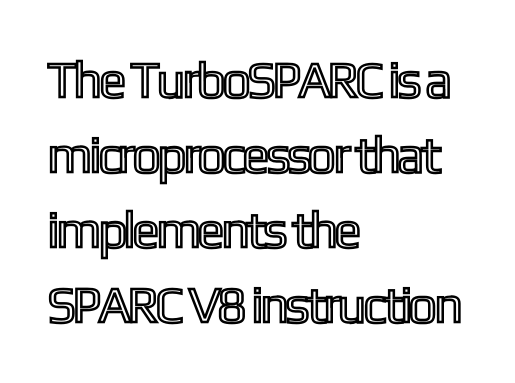
The baseline area is clear. Typeset ragged right — the left edge is the straight one. The block of text has a typical density, with ordinary space between rows. These lines are rendered in a variable-pitch font.
